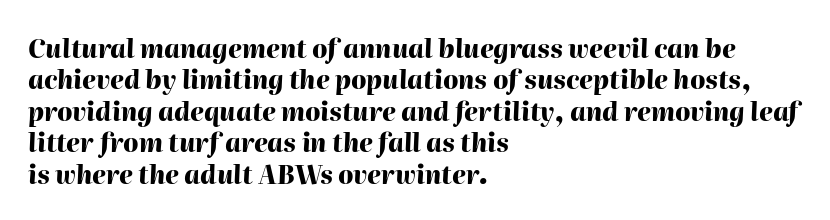
Q: Is the text bold? A: Yes.
Q: Is the text italic (slanted)? A: Yes, it leans right by about 2 degrees.
Q: Is the text underlined? A: No.
Q: How is the paragraph aligned? A: Left-aligned.
Q: Is the spacing between letters normal or unusually wide? A: Normal.
Q: Is the spacing between lines tight, normal or loose? A: Normal.
